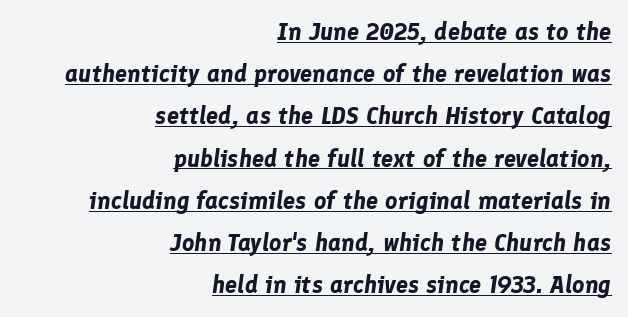
Q: Is the text bold? A: Yes.
Q: Is the text italic (slanted)? A: Yes, it leans right by about 8 degrees.
Q: Is the text underlined? A: Yes.
Q: How is the paragraph aligned? A: Right-aligned.
Q: Is the spacing between letters normal or unusually wide? A: Normal.
